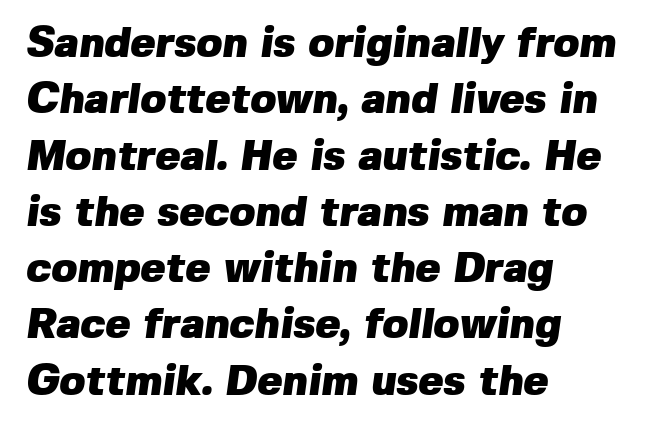
Q: Is the text bold? A: Yes.
Q: Is the typeface a serif or a sans-serif typeface? A: Sans-serif.
Q: Is the text underlined? A: No.
Q: How is the paragraph aligned? A: Left-aligned.
Q: Is the spacing between letters normal or unusually wide? A: Normal.
Q: Is the spacing between lines tight, normal or loose? A: Normal.
Q: Width (condensed, normal, or wide)? A: Normal.
Q: Stroke contrast? A: Low.
Q: x-height? A: Medium.
Q: Monospaced? A: No.
